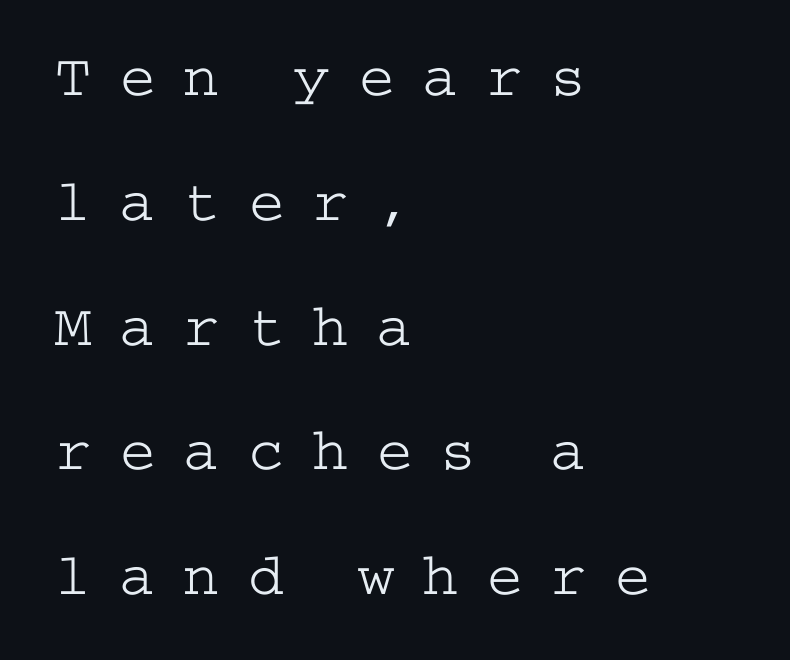
The image shows 60 px light, wide serif type, upright; set left-aligned, loose line spacing (2.08x), unusually wide letter spacing (+0.47 em), not underlined; low stroke contrast and a medium x-height.
